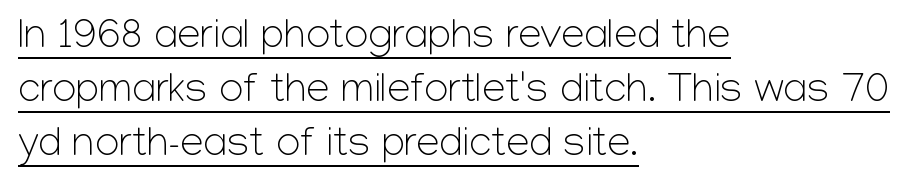
Q: Is the text bold? A: No.
Q: Is the text italic (slanted)? A: No, it is upright.
Q: Is the typeface a serif or a sans-serif typeface? A: Sans-serif.
Q: Is the text underlined? A: Yes.
Q: How is the paragraph aligned? A: Left-aligned.
Q: Is the spacing between letters normal or unusually wide? A: Normal.
Q: Is the spacing between lines tight, normal or loose? A: Normal.
Q: Width (condensed, normal, or wide)? A: Normal.
Q: Stroke contrast? A: Low.
Q: x-height? A: Medium.
Q: Monospaced? A: No.
